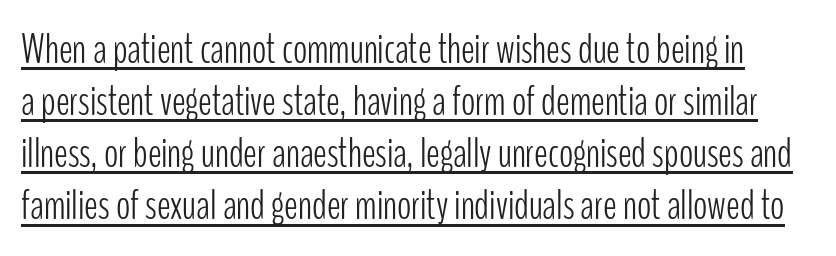
The typography opts for an upright posture over an oblique one. The tracking reads as untouched default to a designer's eye. No chunkiness to these letters — they're not bold. Font category for this specimen: sans-serif. Here the designer chose a conventional face with non-uniform glyph widths. Looks like someone drew a line under every word here.
